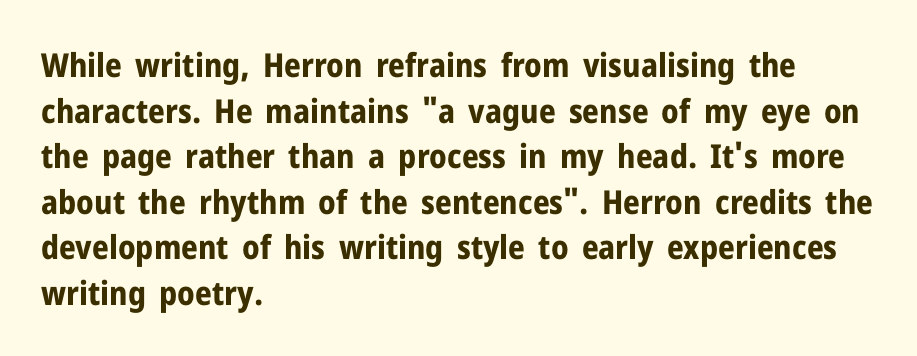
The image shows 33 px bold sans-serif type, upright; set left-aligned, normal line spacing (1.38x), normal letter spacing, not underlined; low stroke contrast and a medium x-height.
